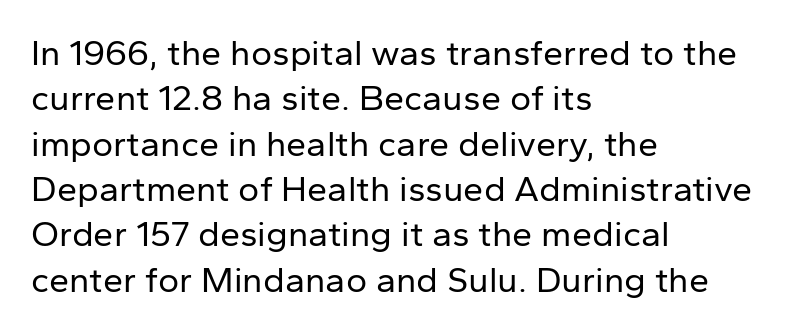
Does the type have serifs? No, each stem ends abruptly. Characters remain perfectly vertical along every line. Words appear dense and cohesive because spacing is normal. Think of a printed novel: that variable character pitch is what you see here. Leading: standard. Words float on clear page, feet unadorned.
